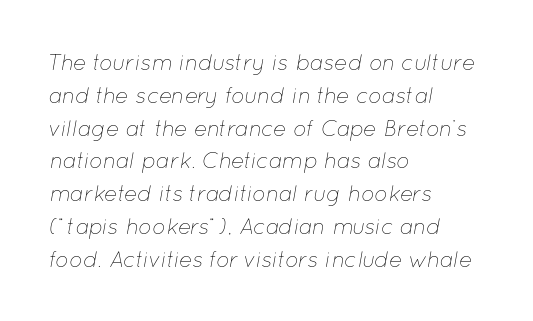
The image shows 22 px text type, italic (leaning right); set left-aligned, normal line spacing (1.49x), normal letter spacing, not underlined.
